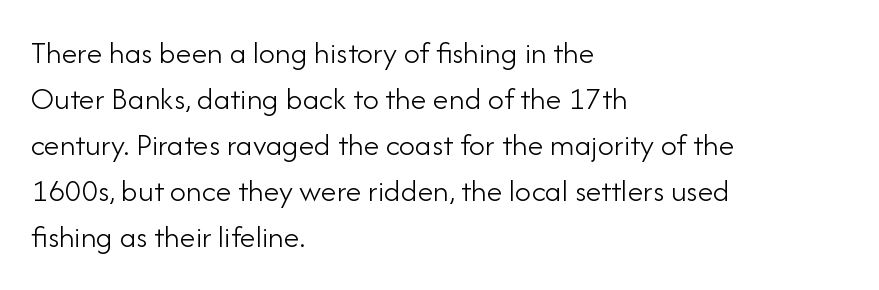
The image shows 32 px light sans-serif type, upright; set left-aligned, normal line spacing (1.44x), normal letter spacing, not underlined; low stroke contrast and a small x-height.
